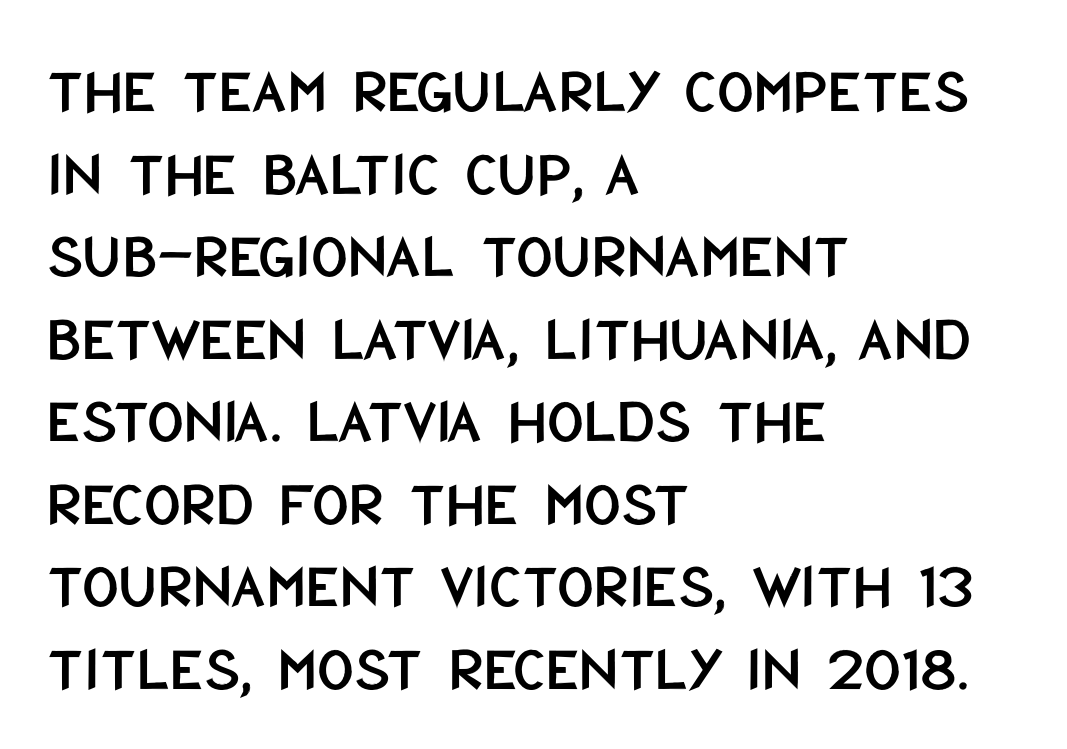
{"serif": "no", "italic": "no", "width": "condensed", "stroke_contrast": "low", "x_height": "large", "monospaced": "no", "underline": "no", "align": "left", "line_spacing": "normal", "line_spacing_ratio": 1.29, "letter_spacing": "normal", "letter_spacing_em": 0.0, "glyph_px": 64}
